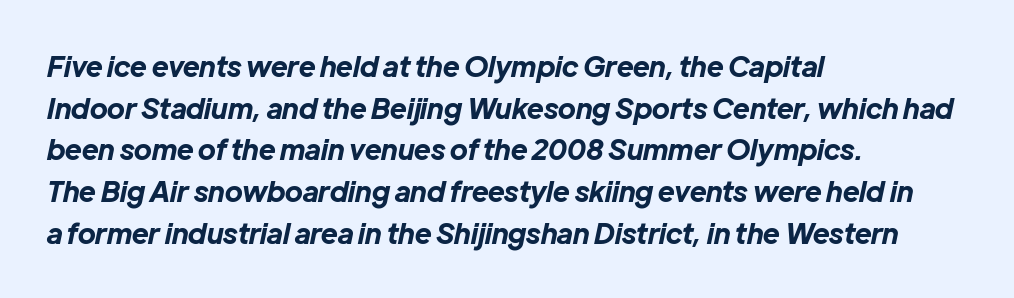
{"italic": "yes", "lean": "right", "slant_degrees": 12, "bold": "yes", "weight": "bold", "width": "normal", "stroke_contrast": "low", "x_height": "medium", "monospaced": "no", "underline": "no", "align": "left", "line_spacing": "normal", "line_spacing_ratio": 1.49, "letter_spacing": "normal", "letter_spacing_em": 0.0, "glyph_px": 28}
